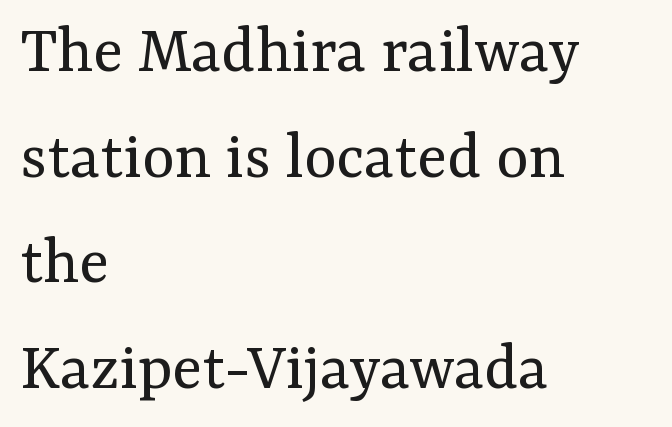
{"serif": "yes", "italic": "no", "bold": "no", "weight": "regular", "width": "normal", "stroke_contrast": "medium", "x_height": "medium", "monospaced": "no", "underline": "no", "align": "left", "line_spacing": "normal", "line_spacing_ratio": 1.53, "letter_spacing": "normal", "letter_spacing_em": 0.0, "glyph_px": 69}
